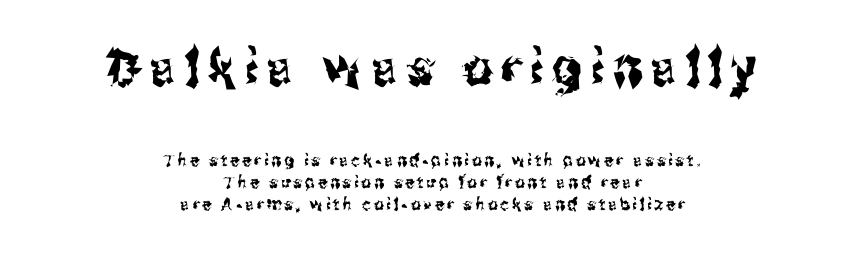
Scale decreases going downward across the two blocks. The text was rendered using a sans face with plain stroke endings. These lines sit exactly where default settings would place them. Each row of text sits above clean, open space.
